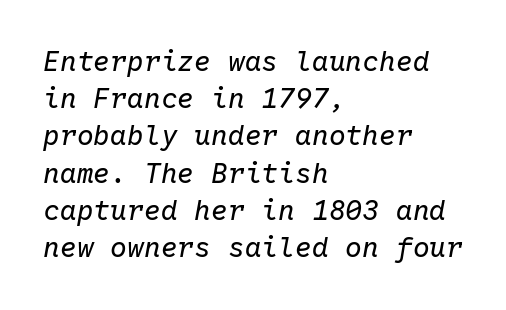
Descenders are the only things crossing below the line. Heft: none added — not bold. How would I describe the line gaps? Plain and ordinary. The passage shown leans; its letterforms are oblique. All the whitespace from short lines collects on the right.
